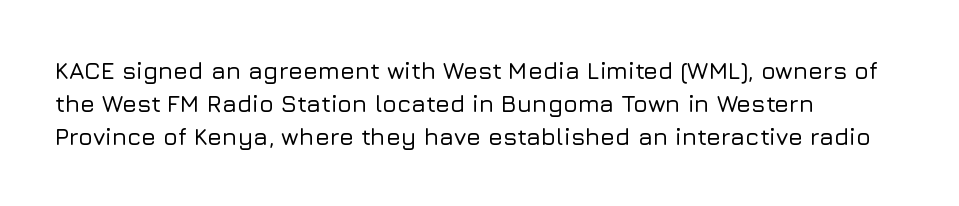
{"italic": "no", "underline": "no", "align": "left", "line_spacing": "normal", "line_spacing_ratio": 1.37, "letter_spacing": "normal", "letter_spacing_em": 0.0, "glyph_px": 24}
